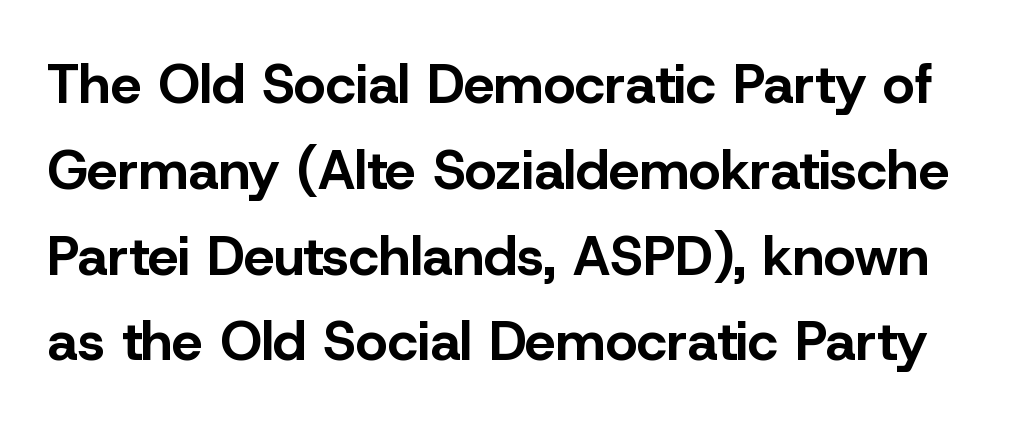
Q: Is the text bold? A: Yes.
Q: Is the text italic (slanted)? A: No, it is upright.
Q: Is the typeface a serif or a sans-serif typeface? A: Sans-serif.
Q: Is the text underlined? A: No.
Q: Is the spacing between letters normal or unusually wide? A: Normal.
Q: Is the spacing between lines tight, normal or loose? A: Normal.
Q: Width (condensed, normal, or wide)? A: Normal.
Q: Stroke contrast? A: Low.
Q: x-height? A: Medium.
Q: Monospaced? A: No.
